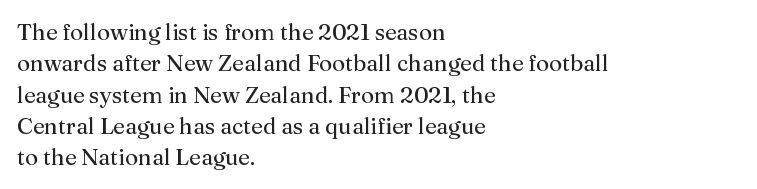
One glance says typical: line gaps are just what's usual. What stands out about the letter spacing? Nothing — it is the standard amount. This reads as an unemphasized weight, regular at the heaviest. The text block is weighted toward the left margin, trailing off unevenly rightward. Descender tails drop into unmarked territory. The specimen reads as upright at a glance.
